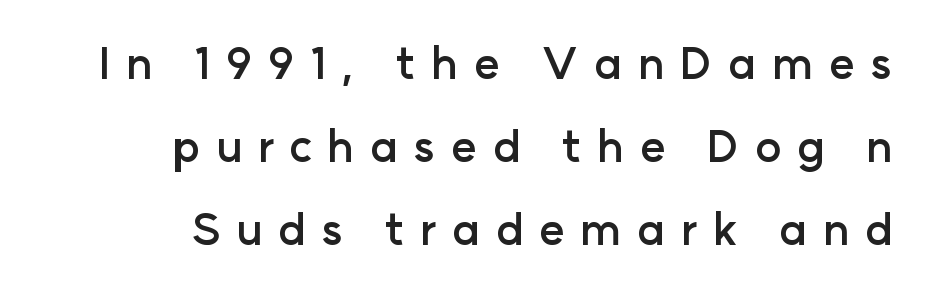
Q: Is the text bold? A: Yes.
Q: Is the text italic (slanted)? A: No, it is upright.
Q: Is the typeface a serif or a sans-serif typeface? A: Sans-serif.
Q: Is the text underlined? A: No.
Q: How is the paragraph aligned? A: Right-aligned.
Q: Is the spacing between letters normal or unusually wide? A: Unusually wide.
Q: Width (condensed, normal, or wide)? A: Normal.
Q: Stroke contrast? A: Low.
Q: x-height? A: Medium.
Q: Monospaced? A: No.
